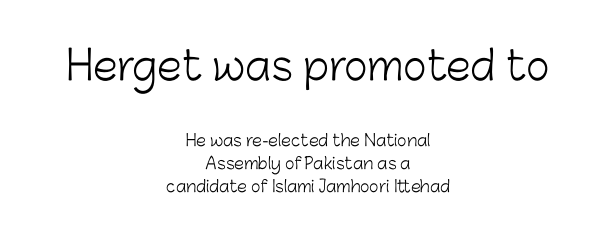
{"serif": "no", "italic": "no", "bold": "no", "weight": "light", "width": "normal", "stroke_contrast": "low", "x_height": "medium", "monospaced": "no", "underline": "no", "align": "center", "line_spacing": "normal", "line_spacing_ratio": 1.44, "letter_spacing": "normal", "letter_spacing_em": 0.0, "larger_block": "first", "size_ratio": 2.5, "glyph_px": 40}
